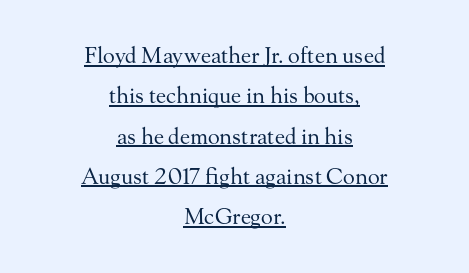
{"italic": "no", "bold": "no", "underline": "yes", "align": "center", "line_spacing_ratio": 1.83, "letter_spacing": "normal", "letter_spacing_em": 0.0, "glyph_px": 22}
